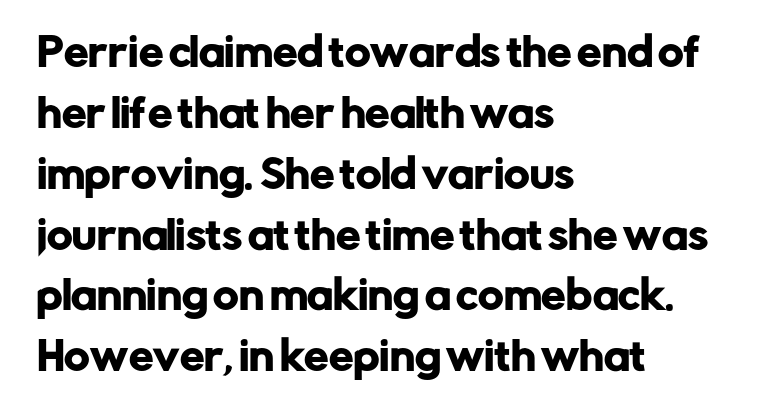
{"serif": "no", "italic": "no", "width": "normal", "stroke_contrast": "low", "x_height": "medium", "monospaced": "no", "underline": "no", "align": "left", "line_spacing": "normal", "line_spacing_ratio": 1.56, "letter_spacing": "normal", "letter_spacing_em": 0.0, "glyph_px": 39}
